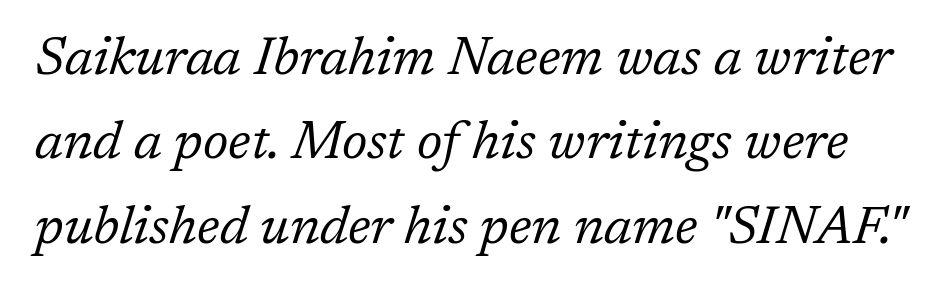
Q: Is the text bold? A: No.
Q: Is the text italic (slanted)? A: Yes, it leans right by about 17 degrees.
Q: Is the typeface a serif or a sans-serif typeface? A: Serif.
Q: Is the text underlined? A: No.
Q: Is the spacing between letters normal or unusually wide? A: Normal.
Q: Is the spacing between lines tight, normal or loose? A: Normal.
Q: Width (condensed, normal, or wide)? A: Normal.
Q: Stroke contrast? A: Low.
Q: x-height? A: Medium.
Q: Monospaced? A: No.
